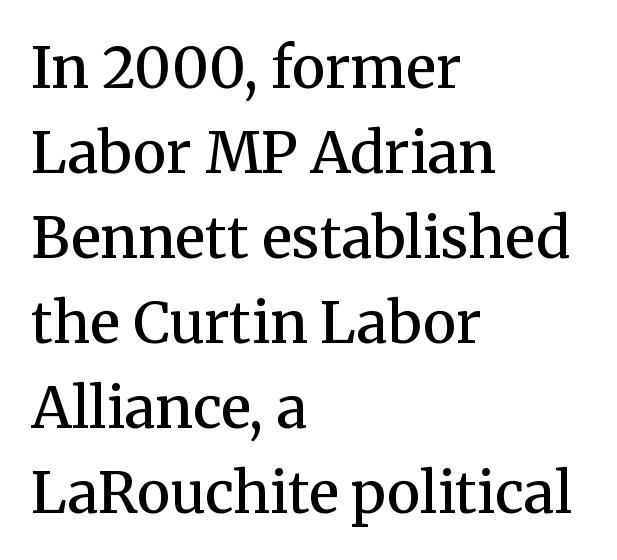
Think of a printed novel: that variable character pitch is what you see here. Clear beneath every line of the passage. Summary of vertical rhythm: regular, with standard interline spacing. Slightly chunky letters — semibold, I'd say, not full bold. Each word holds together tightly as a unit, with standard inter-letter gaps.
